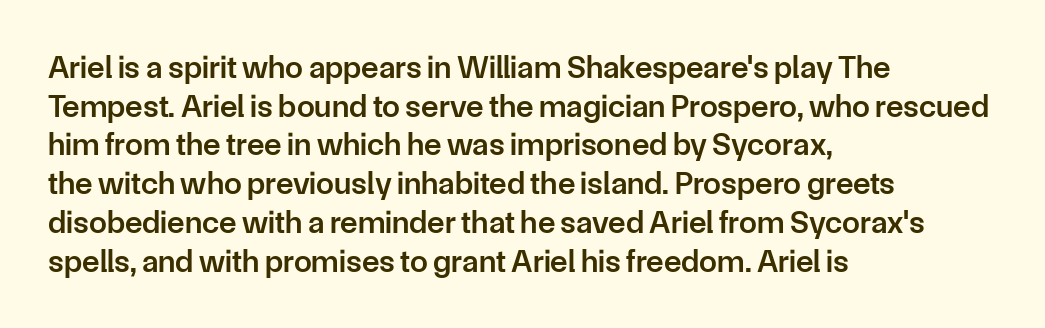
Q: Is the text bold? A: Semi-bold.
Q: Is the text italic (slanted)? A: No, it is upright.
Q: Is the typeface a serif or a sans-serif typeface? A: Sans-serif.
Q: Is the text underlined? A: No.
Q: How is the paragraph aligned? A: Left-aligned.
Q: Is the spacing between letters normal or unusually wide? A: Normal.
Q: Width (condensed, normal, or wide)? A: Normal.
Q: Stroke contrast? A: Low.
Q: x-height? A: Medium.
Q: Monospaced? A: No.
